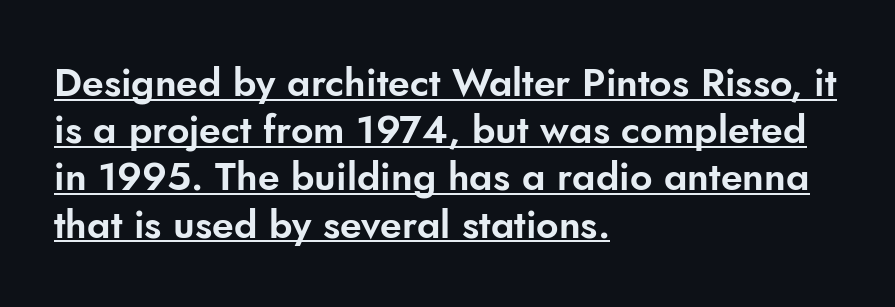
{"serif": "no", "italic": "no", "width": "normal", "stroke_contrast": "low", "x_height": "small", "monospaced": "no", "underline": "yes", "align": "left", "line_spacing_ratio": 1.21, "letter_spacing": "normal", "letter_spacing_em": 0.0, "glyph_px": 39}
